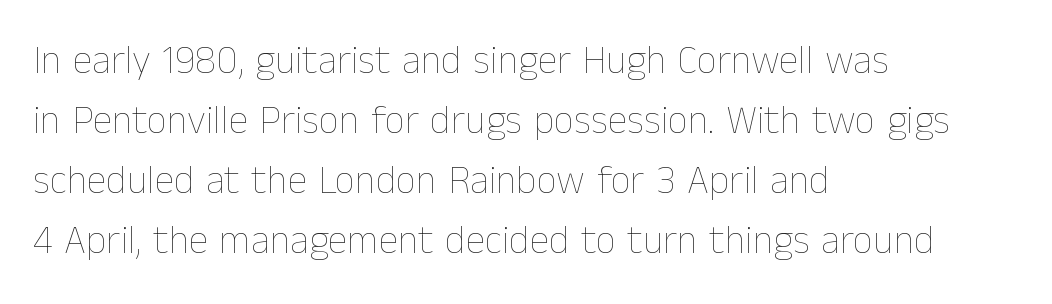
{"italic": "no", "bold": "no", "weight": "thin", "width": "normal", "stroke_contrast": "low", "x_height": "medium", "monospaced": "no", "underline": "no", "align": "left", "line_spacing": "normal", "line_spacing_ratio": 1.5, "letter_spacing": "normal", "letter_spacing_em": 0.0, "glyph_px": 40}
